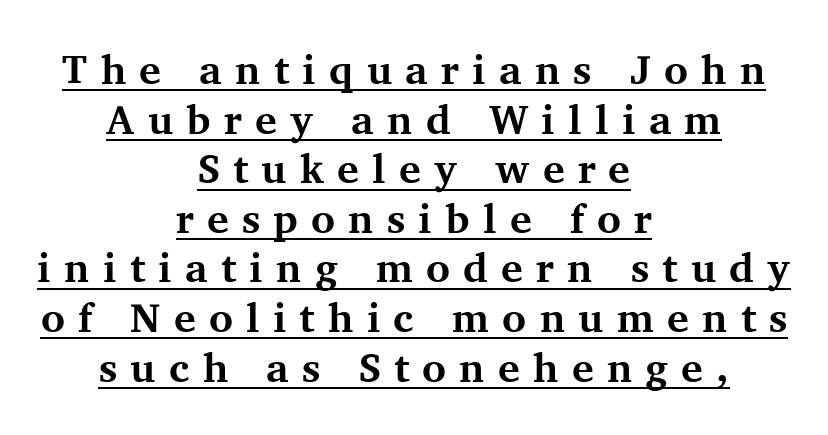
Q: Is the text bold? A: Yes.
Q: Is the text italic (slanted)? A: No, it is upright.
Q: Is the typeface a serif or a sans-serif typeface? A: Serif.
Q: Is the text underlined? A: Yes.
Q: How is the paragraph aligned? A: Centered.
Q: Is the spacing between letters normal or unusually wide? A: Unusually wide.
Q: Width (condensed, normal, or wide)? A: Normal.
Q: Stroke contrast? A: Medium.
Q: x-height? A: Medium.
Q: Monospaced? A: No.
